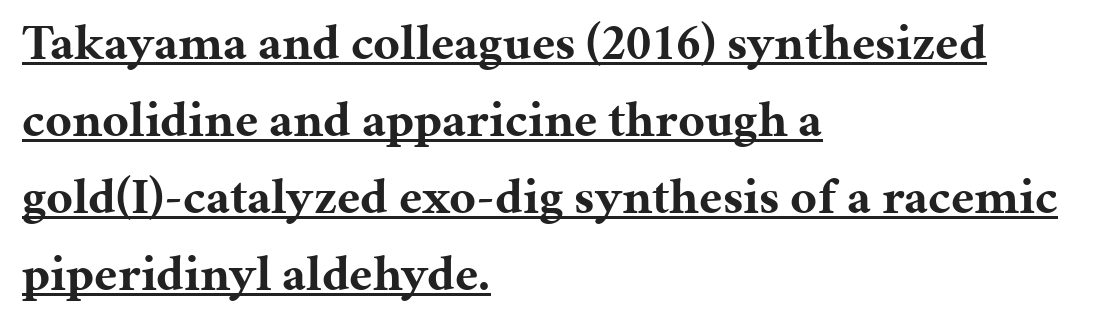
The image shows 51 px bold serif type, upright; set left-aligned, normal line spacing (1.51x), normal letter spacing, underlined; medium stroke contrast and a medium x-height.
